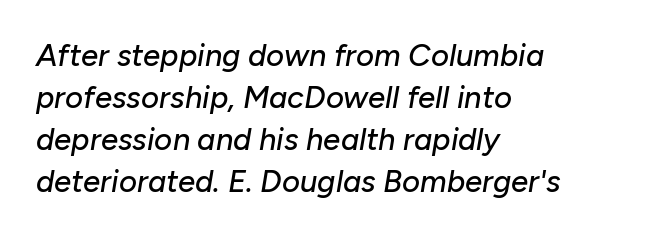
Q: Is the text italic (slanted)? A: Yes, it leans right by about 10 degrees.
Q: Is the text underlined? A: No.
Q: How is the paragraph aligned? A: Left-aligned.
Q: Is the spacing between letters normal or unusually wide? A: Normal.
Q: Is the spacing between lines tight, normal or loose? A: Normal.
Q: Width (condensed, normal, or wide)? A: Normal.
Q: Stroke contrast? A: Low.
Q: x-height? A: Medium.
Q: Monospaced? A: No.
